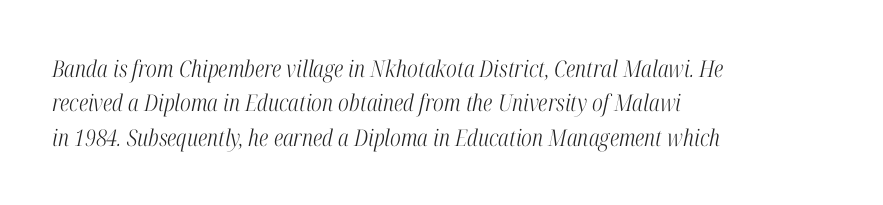
This sample keeps an unexceptional amount of space between lines. The passage shown is not bold in any degree. If you drew a ruler down the left edge, every line would touch it. Glance below the letters and you will spot only blank space.
